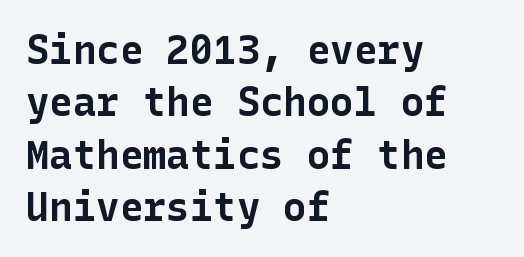
The letters carry no serifs — their stems end cleanly without finishing strokes. Notice how the stems are strictly vertical — no italics here. Reading down the column, the eye jumps a familiar distance to each next line. A bare baseline throughout the passage.
